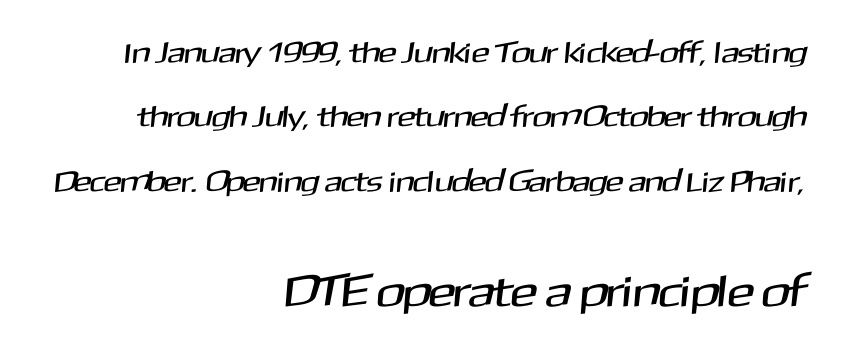
{"serif": "no", "width": "normal", "stroke_contrast": "medium", "x_height": "medium", "monospaced": "no", "underline": "no", "align": "right", "line_spacing": "loose", "line_spacing_ratio": 2.15, "letter_spacing": "normal", "letter_spacing_em": 0.0, "larger_block": "second", "size_ratio": 1.5, "glyph_px": 45}
